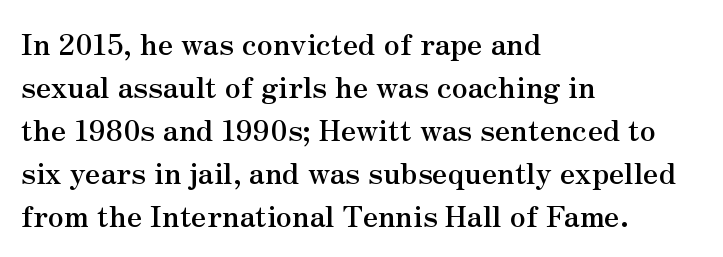
{"serif": "yes", "italic": "no", "bold": "yes", "weight": "semibold", "width": "normal", "stroke_contrast": "medium", "x_height": "small", "monospaced": "no", "underline": "no", "align": "left", "line_spacing": "normal", "line_spacing_ratio": 1.48, "letter_spacing": "normal", "letter_spacing_em": 0.0, "glyph_px": 29}
